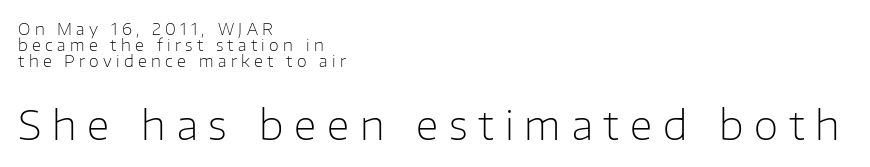
{"serif": "no", "italic": "no", "bold": "no", "weight": "light", "width": "normal", "stroke_contrast": "low", "x_height": "medium", "monospaced": "no", "underline": "no", "align": "left", "line_spacing": "tight", "line_spacing_ratio": 1.0, "letter_spacing": "wide", "letter_spacing_em": 0.27, "larger_block": "second", "size_ratio": 2.5, "glyph_px": 40}
